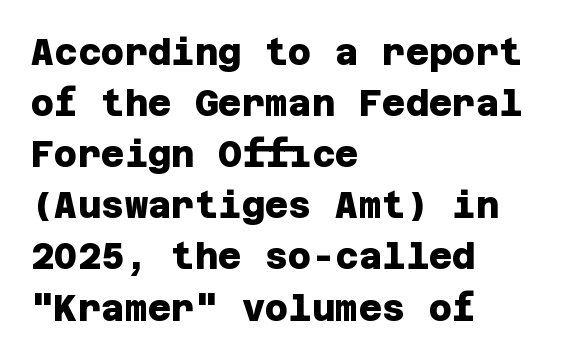
Q: Is the text bold? A: Yes.
Q: Is the typeface a serif or a sans-serif typeface? A: Sans-serif.
Q: Is the text underlined? A: No.
Q: How is the paragraph aligned? A: Left-aligned.
Q: Is the spacing between letters normal or unusually wide? A: Normal.
Q: Is the spacing between lines tight, normal or loose? A: Normal.
Q: Width (condensed, normal, or wide)? A: Normal.
Q: Stroke contrast? A: Low.
Q: x-height? A: Large.
